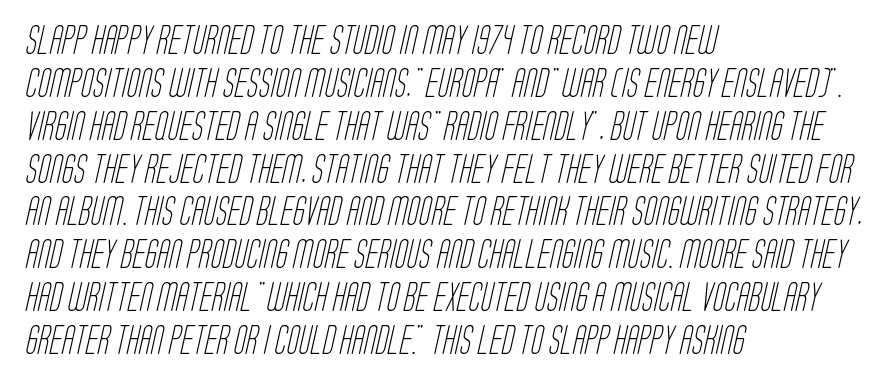
Q: Is the text bold? A: No.
Q: Is the typeface a serif or a sans-serif typeface? A: Sans-serif.
Q: Is the text underlined? A: No.
Q: How is the paragraph aligned? A: Left-aligned.
Q: Is the spacing between letters normal or unusually wide? A: Normal.
Q: Is the spacing between lines tight, normal or loose? A: Normal.
Q: Width (condensed, normal, or wide)? A: Condensed.
Q: Stroke contrast? A: Low.
Q: x-height? A: Large.
Q: Monospaced? A: No.
